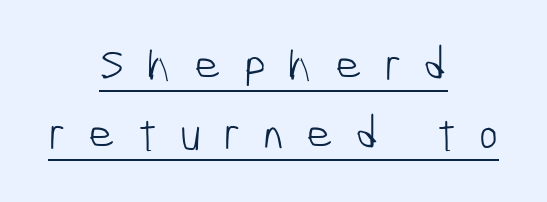
Q: Is the text bold? A: No.
Q: Is the typeface a serif or a sans-serif typeface? A: Sans-serif.
Q: Is the text underlined? A: Yes.
Q: How is the paragraph aligned? A: Centered.
Q: Is the spacing between letters normal or unusually wide? A: Unusually wide.
Q: Is the spacing between lines tight, normal or loose? A: Normal.
Q: Width (condensed, normal, or wide)? A: Condensed.
Q: Stroke contrast? A: Low.
Q: x-height? A: Medium.
Q: Monospaced? A: No.
